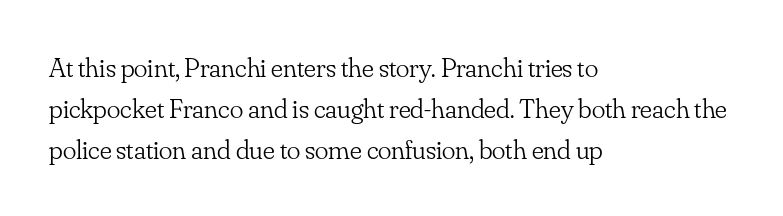
{"serif": "yes", "italic": "no", "bold": "no", "weight": "light", "width": "normal", "stroke_contrast": "low", "x_height": "small", "monospaced": "no", "underline": "no", "align": "left", "line_spacing": "normal", "line_spacing_ratio": 1.46, "letter_spacing": "normal", "letter_spacing_em": 0.0, "glyph_px": 28}
